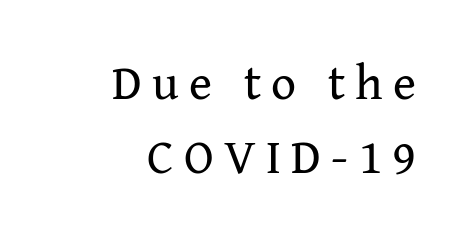
The passage shown is typed in a proportional face where columns would drift. Typeset ragged left — the right edge is the straight one. Posture: upright roman. The face used here is rendered with a markedly widened letterfit.
